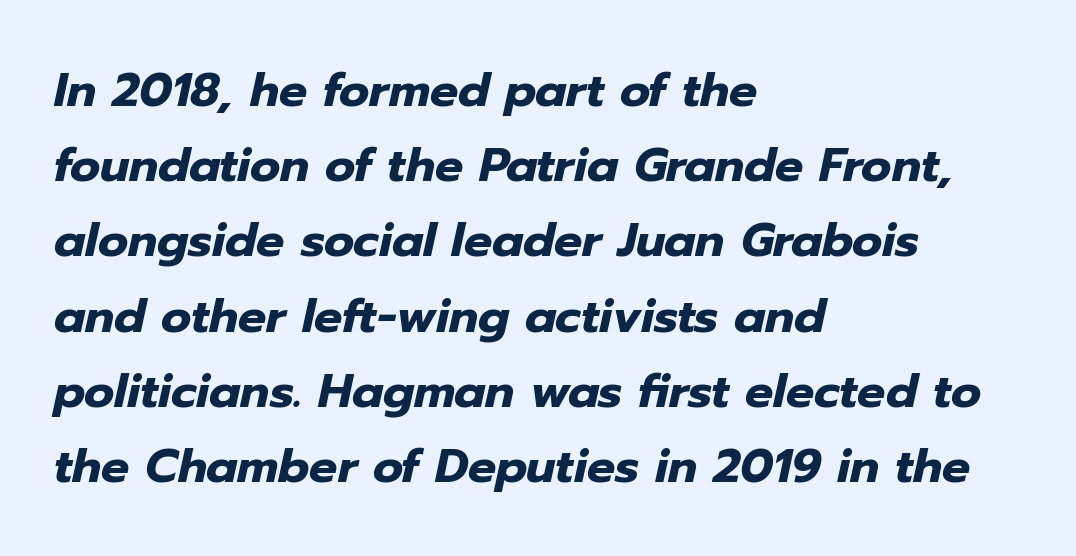
{"italic": "yes", "lean": "right", "slant_degrees": 12, "bold": "yes", "weight": "heavy", "width": "normal", "stroke_contrast": "low", "x_height": "medium", "monospaced": "no", "underline": "no", "align": "left", "line_spacing": "normal", "line_spacing_ratio": 1.6, "letter_spacing": "normal", "letter_spacing_em": 0.0, "glyph_px": 47}
